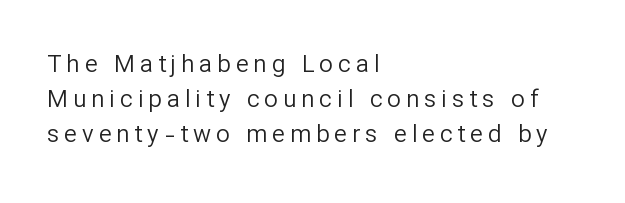
{"italic": "no", "bold": "no", "underline": "no", "align": "left", "line_spacing": "normal", "line_spacing_ratio": 1.46, "letter_spacing": "wide", "letter_spacing_em": 0.21, "glyph_px": 24}
